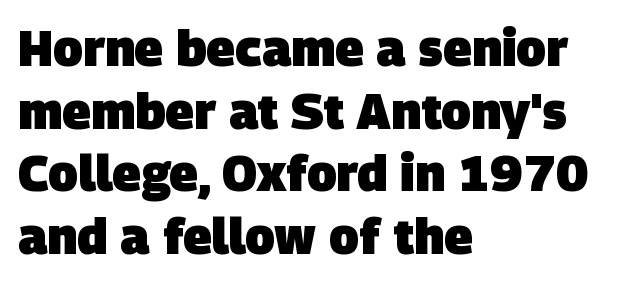
The image shows 49 px heavy sans-serif type; set left-aligned, normal line spacing (1.28x), normal letter spacing, not underlined; low stroke contrast and a large x-height.
